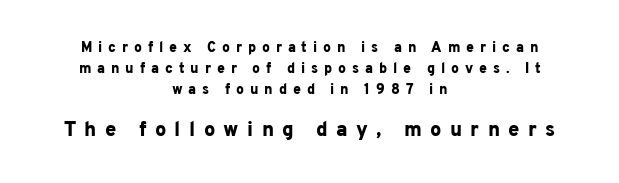
The image shows 20 px bold type, upright; set centered, normal line spacing (1.5x), unusually wide letter spacing (+0.42 em), not underlined; the second (bottom) block is 1.43x larger.
